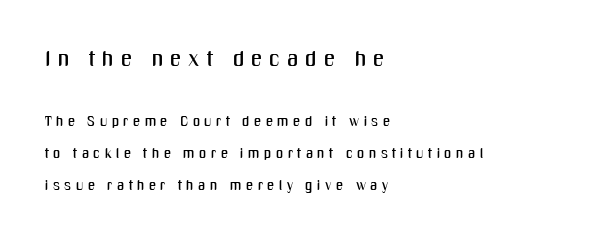
Q: Is the text italic (slanted)? A: No, it is upright.
Q: Is the text underlined? A: No.
Q: How is the paragraph aligned? A: Left-aligned.
Q: Is the spacing between letters normal or unusually wide? A: Unusually wide.
Q: Is the spacing between lines tight, normal or loose? A: Loose.
Q: Which block of text is set in a larger size, the first (top) or the second (bottom)? A: The first (top) one.
